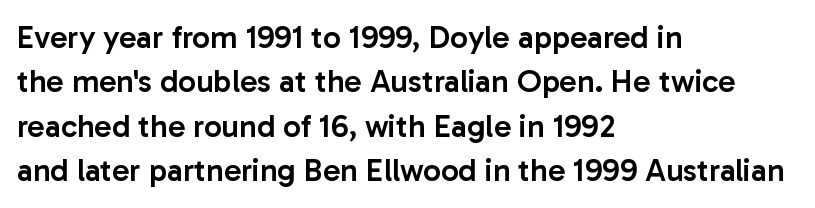
{"serif": "no", "italic": "no", "bold": "semi", "weight": "semibold", "width": "normal", "stroke_contrast": "low", "x_height": "medium", "monospaced": "no", "underline": "no", "align": "left", "line_spacing": "normal", "line_spacing_ratio": 1.39, "letter_spacing": "normal", "letter_spacing_em": 0.0, "glyph_px": 32}
